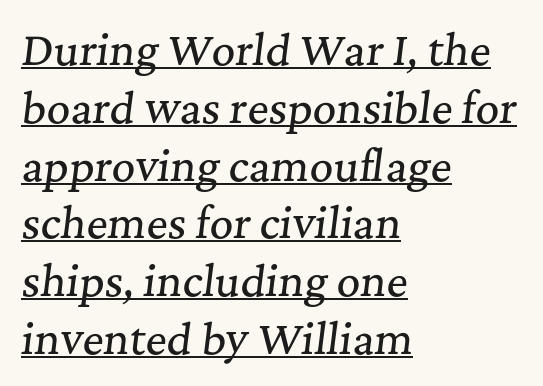
Examine the stroke ends and you'll spot serifs. This is underlined copy, the kind a proofreader might mark for attention. Characters follow at the spacing the type designer built in. Think of a printed novel: that variable character pitch is what you see here. Typeset ragged right — the left edge is the straight one. The typography opts for an oblique posture over an upright one.
